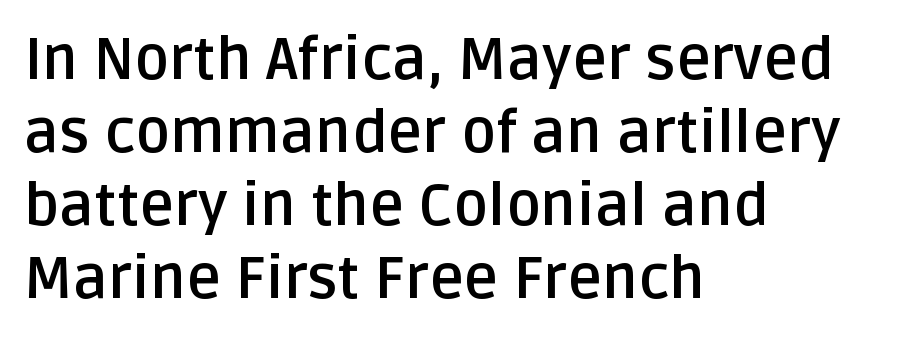
{"serif": "no", "italic": "no", "bold": "yes", "weight": "semibold", "width": "normal", "stroke_contrast": "low", "x_height": "large", "monospaced": "no", "underline": "no", "align": "left", "line_spacing_ratio": 1.24, "letter_spacing": "normal", "letter_spacing_em": 0.0, "glyph_px": 59}
